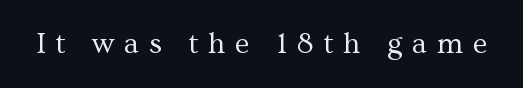
The image shows 30 px regular-weight serif type, upright; set unusually wide letter spacing (+0.32 em), not underlined; medium stroke contrast and a medium x-height.
